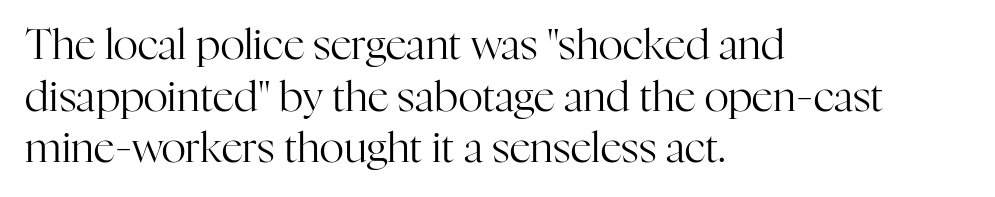
{"serif": "yes", "italic": "no", "bold": "no", "weight": "regular", "width": "normal", "stroke_contrast": "high", "x_height": "medium", "monospaced": "no", "underline": "no", "align": "left", "line_spacing_ratio": 1.23, "letter_spacing": "normal", "letter_spacing_em": 0.0, "glyph_px": 42}
